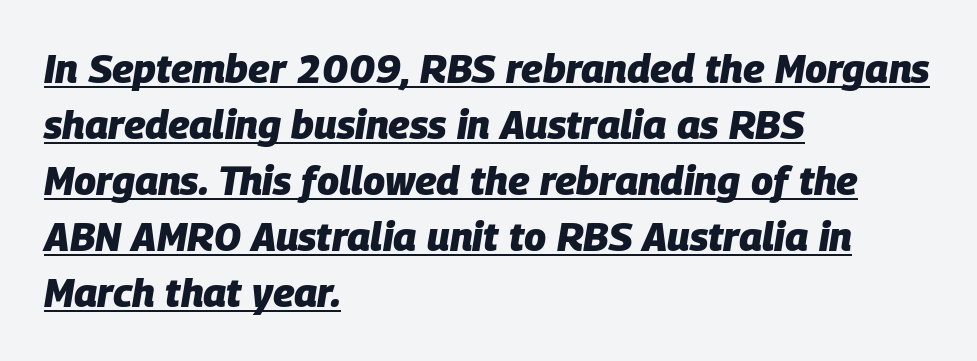
The image shows 40 px heavy type, italic (leaning right); set left-aligned, normal line spacing (1.4x), normal letter spacing, underlined; low stroke contrast and a large x-height.
